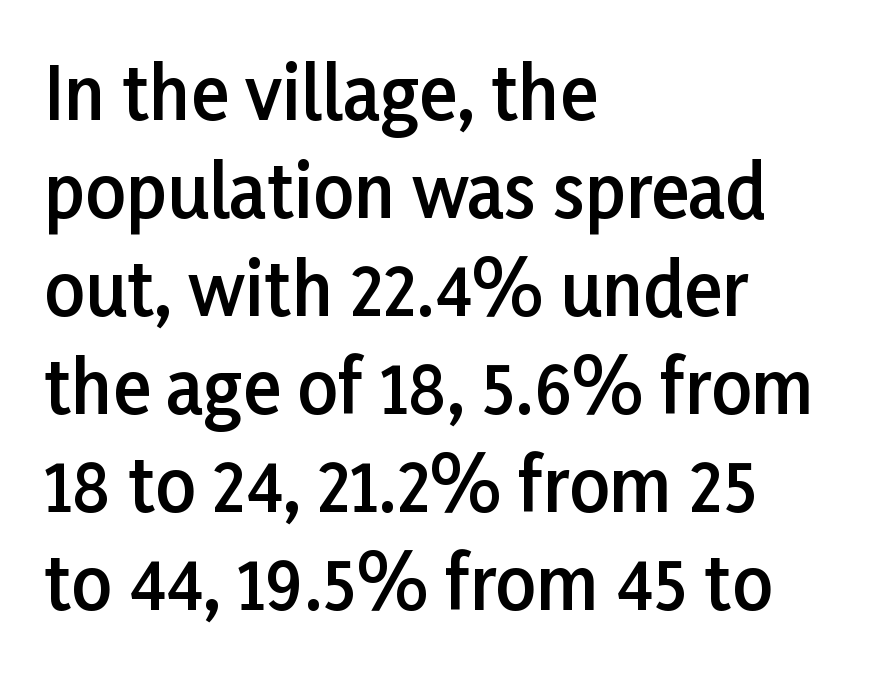
{"serif": "no", "italic": "no", "bold": "semi", "weight": "semibold", "width": "normal", "stroke_contrast": "low", "x_height": "medium", "monospaced": "no", "underline": "no", "align": "left", "line_spacing": "normal", "line_spacing_ratio": 1.38, "letter_spacing": "normal", "letter_spacing_em": 0.0, "glyph_px": 71}
